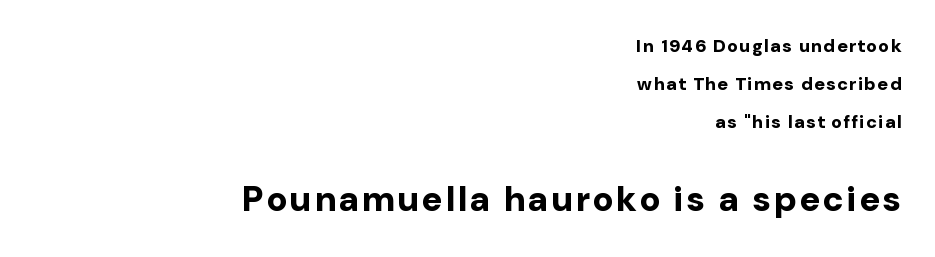
The image shows 35 px bold sans-serif type, upright; set right-aligned, loose line spacing (2.12x), not underlined; the second (bottom) block is 1.94x larger; low stroke contrast and a medium x-height.
